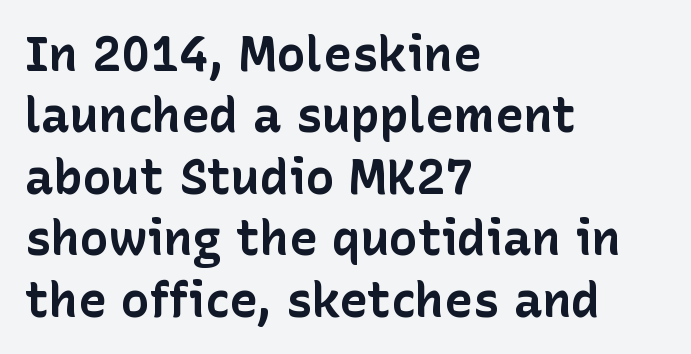
Q: Is the text bold? A: Yes.
Q: Is the text italic (slanted)? A: No, it is upright.
Q: Is the typeface a serif or a sans-serif typeface? A: Sans-serif.
Q: Is the text underlined? A: No.
Q: How is the paragraph aligned? A: Left-aligned.
Q: Is the spacing between letters normal or unusually wide? A: Normal.
Q: Is the spacing between lines tight, normal or loose? A: Normal.
Q: Width (condensed, normal, or wide)? A: Normal.
Q: Stroke contrast? A: Low.
Q: x-height? A: Medium.
Q: Monospaced? A: No.
